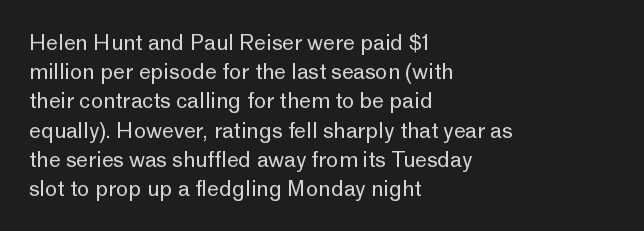
Q: Is the text bold? A: No.
Q: Is the text italic (slanted)? A: No, it is upright.
Q: Is the text underlined? A: No.
Q: How is the paragraph aligned? A: Left-aligned.
Q: Is the spacing between letters normal or unusually wide? A: Normal.
Q: Is the spacing between lines tight, normal or loose? A: Normal.
